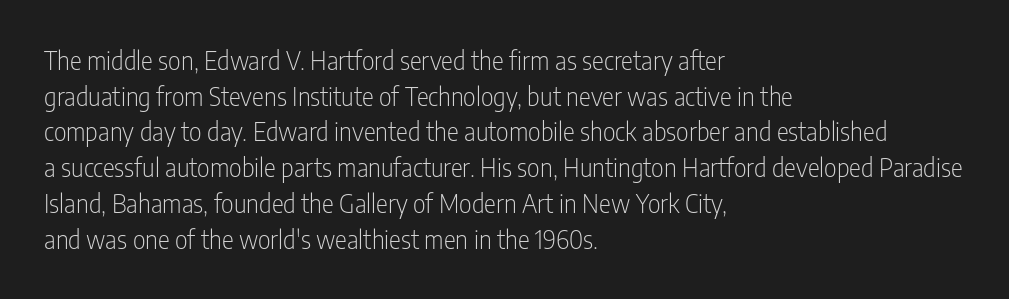
{"italic": "no", "bold": "no", "underline": "no", "align": "left", "line_spacing": "normal", "line_spacing_ratio": 1.43, "letter_spacing": "normal", "letter_spacing_em": 0.0, "glyph_px": 25}
